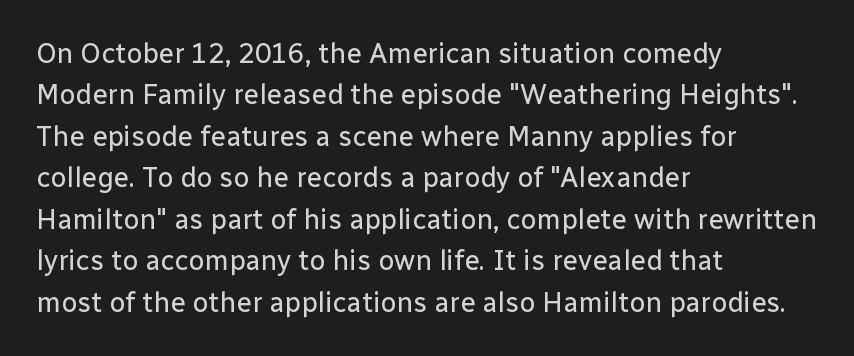
The image shows 28 px regular-weight sans-serif type, upright; set left-aligned, normal line spacing (1.48x), normal letter spacing, not underlined; low stroke contrast and a medium x-height.
